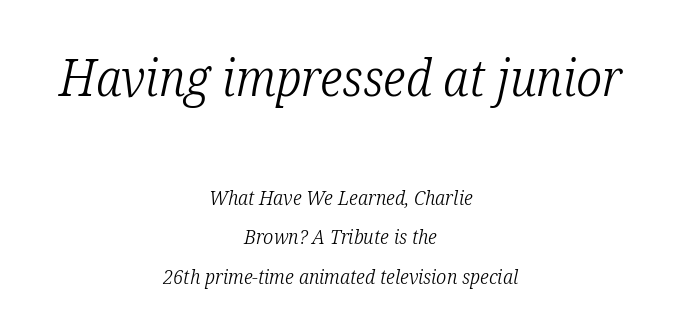
The image shows 51 px light, condensed serif type, italic (leaning right); set centered, loose line spacing (1.98x), normal letter spacing, not underlined; the first (top) block is 2.55x larger; low stroke contrast and a medium x-height.
